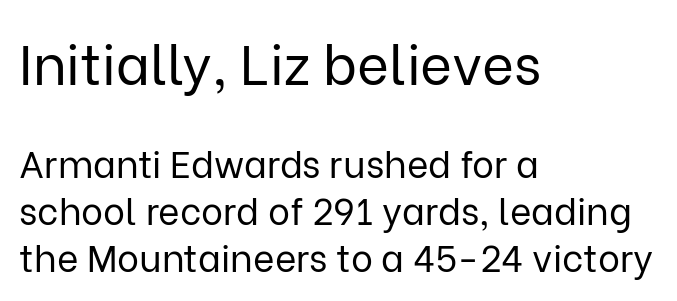
Q: Is the text bold? A: No.
Q: Is the text italic (slanted)? A: No, it is upright.
Q: Is the typeface a serif or a sans-serif typeface? A: Sans-serif.
Q: Is the text underlined? A: No.
Q: How is the paragraph aligned? A: Left-aligned.
Q: Is the spacing between letters normal or unusually wide? A: Normal.
Q: Is the spacing between lines tight, normal or loose? A: Normal.
Q: Which block of text is set in a larger size, the first (top) or the second (bottom)? A: The first (top) one.
Q: Width (condensed, normal, or wide)? A: Normal.
Q: Stroke contrast? A: Low.
Q: x-height? A: Medium.
Q: Monospaced? A: No.
